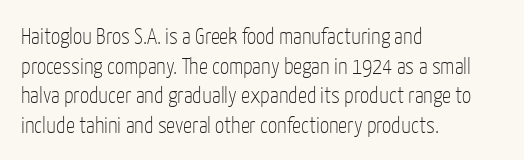
The image shows 23 px text type, upright; set left-aligned, normal line spacing (1.29x), normal letter spacing, not underlined.
